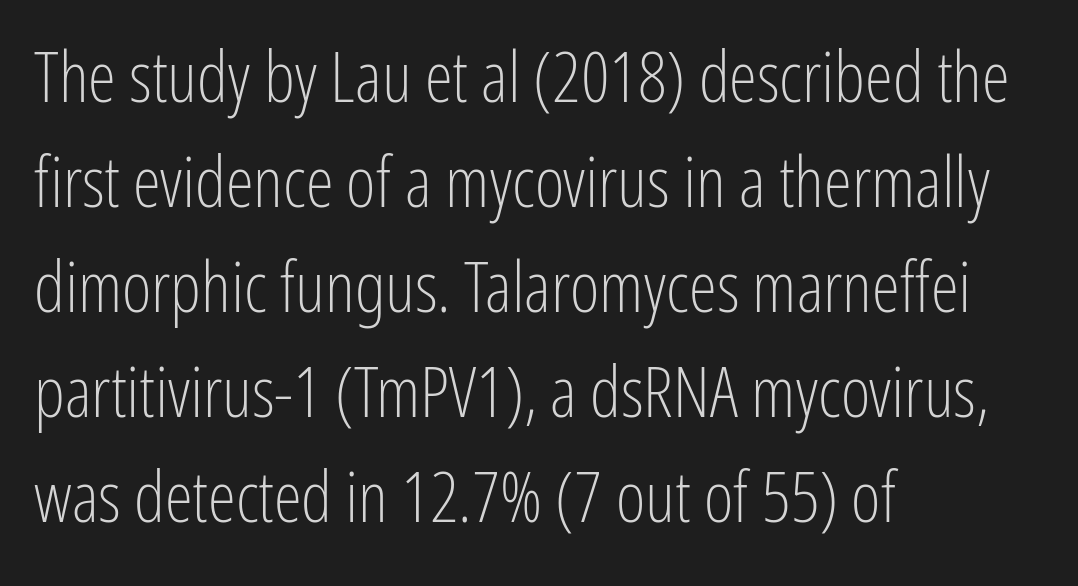
Q: Is the text bold? A: No.
Q: Is the text italic (slanted)? A: No, it is upright.
Q: Is the typeface a serif or a sans-serif typeface? A: Sans-serif.
Q: Is the text underlined? A: No.
Q: How is the paragraph aligned? A: Left-aligned.
Q: Is the spacing between letters normal or unusually wide? A: Normal.
Q: Is the spacing between lines tight, normal or loose? A: Normal.
Q: Width (condensed, normal, or wide)? A: Condensed.
Q: Stroke contrast? A: Low.
Q: x-height? A: Medium.
Q: Monospaced? A: No.
